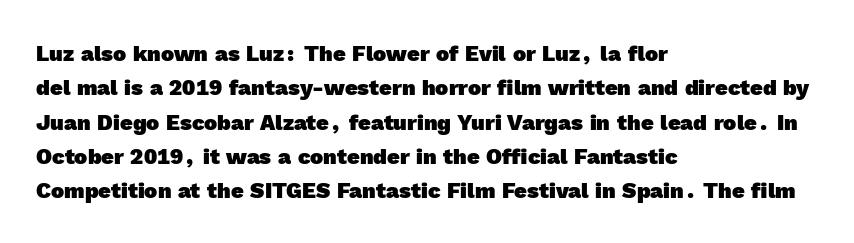
The space directly below the letters is spotless. Visually the block forms a straight wall on the left and a jagged coastline on the right. Inter-character spacing is left at the font's built-in metrics. Heavy, bold letterforms. Regular leading.
